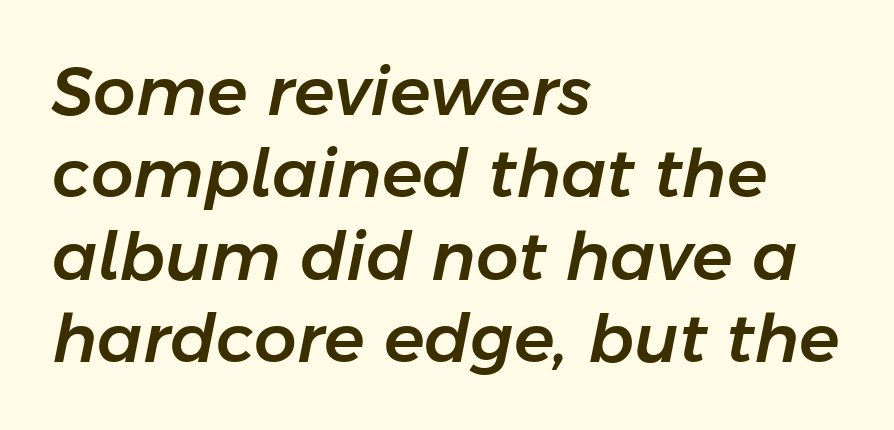
The image shows 67 px text type, italic (leaning right); set left-aligned, line spacing 1.23x, normal letter spacing, not underlined; low stroke contrast and a medium x-height.
